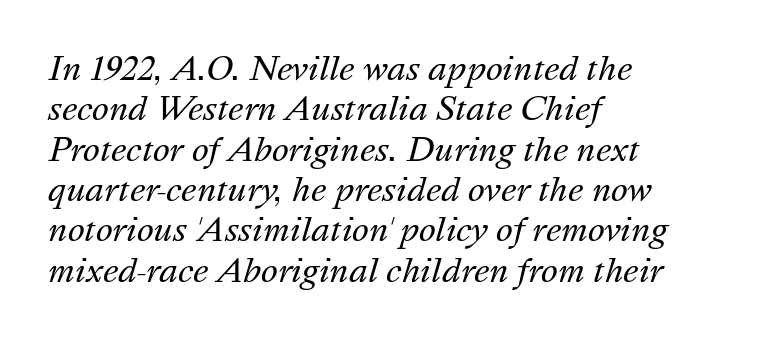
The image shows 32 px regular-weight type, italic (leaning right); set left-aligned, normal line spacing (1.26x), normal letter spacing, not underlined; medium stroke contrast and a medium x-height.
